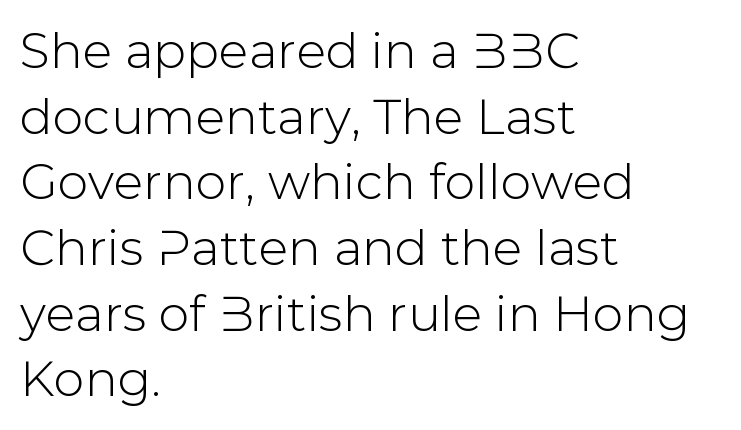
Spacing verdict: proportional, widths tailored to each character. Upright lettering throughout. Line starts are locked; line ends wander. In terms of letterform style, serifs are entirely absent. Reading down the column, the eye jumps a familiar distance to each next line.
